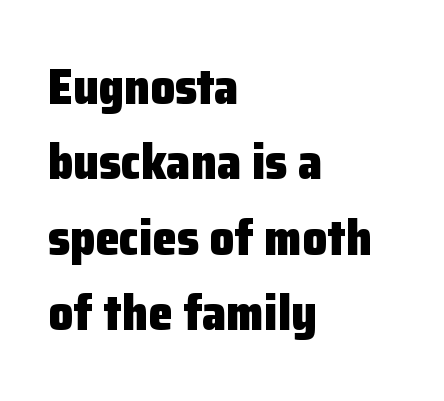
Unlike italic type, these characters show no tilt at all. Whoever set this chose a conventional vertical rhythm. The space directly below the letters is spotless. Character widths vary here, with narrow letters taking less room than wide ones. Every row of glyphs begins at an identical x-position on the left. Stroke thickness is high; the sample reads as a true bold.
